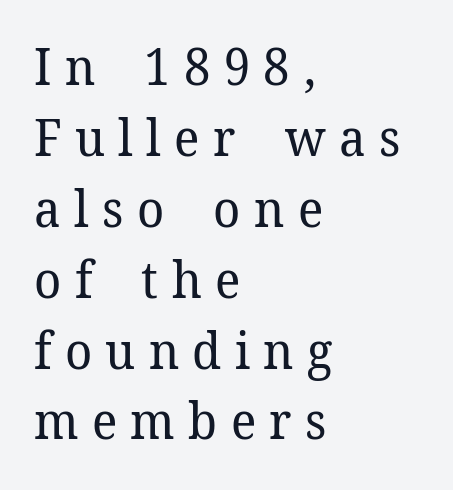
The image shows 51 px regular-weight serif type, upright; set left-aligned, normal line spacing (1.39x), unusually wide letter spacing (+0.26 em), not underlined; low stroke contrast and a medium x-height.
